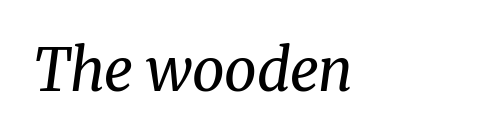
{"serif": "yes", "italic": "yes", "lean": "right", "slant_degrees": 8, "bold": "no", "weight": "regular", "width": "normal", "stroke_contrast": "medium", "x_height": "medium", "monospaced": "no", "underline": "no", "align": "left", "letter_spacing": "normal", "letter_spacing_em": 0.0, "glyph_px": 58}
